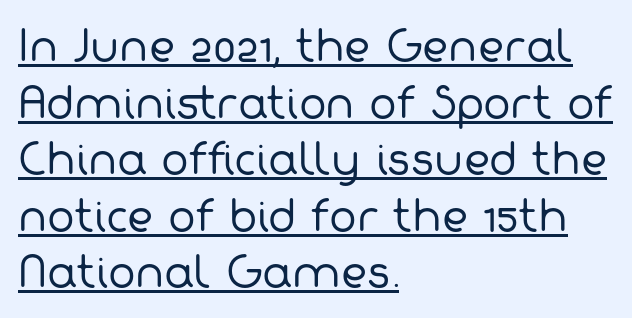
{"serif": "no", "bold": "no", "weight": "regular", "width": "normal", "stroke_contrast": "low", "x_height": "medium", "monospaced": "no", "underline": "yes", "align": "left", "line_spacing": "normal", "line_spacing_ratio": 1.38, "letter_spacing": "normal", "letter_spacing_em": 0.0, "glyph_px": 41}
